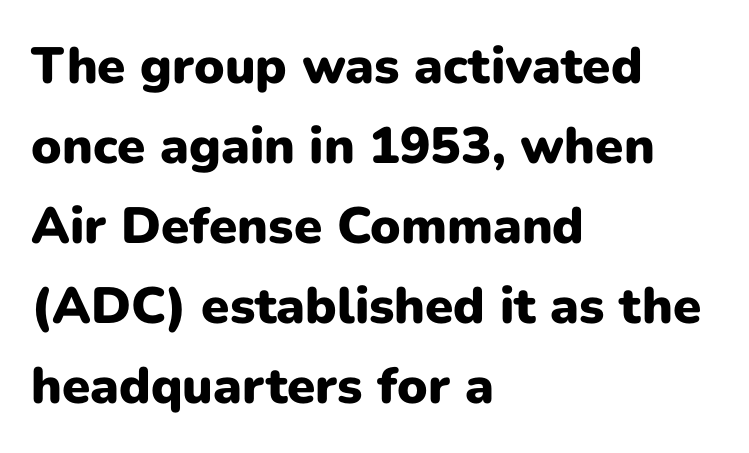
Q: Is the text bold? A: Yes.
Q: Is the text italic (slanted)? A: No, it is upright.
Q: Is the typeface a serif or a sans-serif typeface? A: Sans-serif.
Q: Is the text underlined? A: No.
Q: How is the paragraph aligned? A: Left-aligned.
Q: Is the spacing between letters normal or unusually wide? A: Normal.
Q: Is the spacing between lines tight, normal or loose? A: Normal.
Q: Width (condensed, normal, or wide)? A: Normal.
Q: Stroke contrast? A: Low.
Q: x-height? A: Medium.
Q: Monospaced? A: No.
